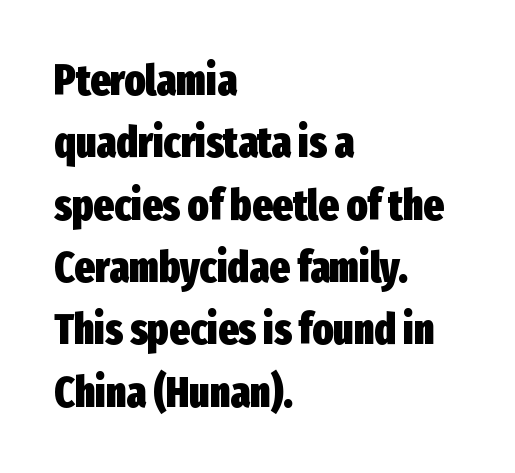
Note the varied advance widths — an 'i' is clearly narrower than an 'm'. What stands out about the letter spacing? Nothing — it is the standard amount. Posture: upright roman. Descender tails drop into unmarked territory. Strokes here are thick enough to call this a true bold.
